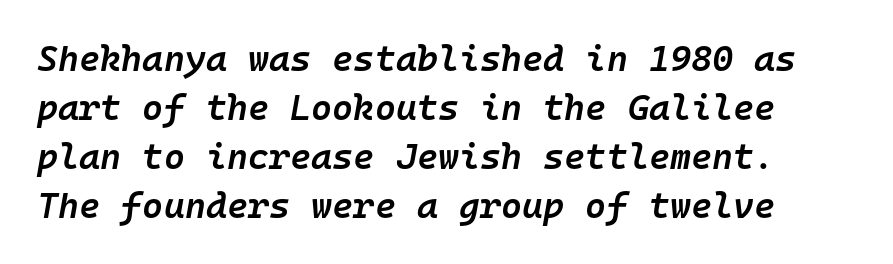
{"italic": "yes", "lean": "right", "slant_degrees": 10, "bold": "semi", "weight": "semibold", "width": "normal", "stroke_contrast": "low", "x_height": "medium", "monospaced": "yes", "underline": "no", "line_spacing": "normal", "line_spacing_ratio": 1.36, "letter_spacing": "normal", "letter_spacing_em": 0.0, "glyph_px": 36}
